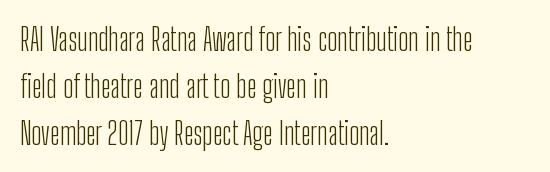
Honestly, there is no underline to notice here at all. The letterforms sit shoulder to shoulder at normal distance. You can tell from the bare stems that sans-serif type was used. Is this a heavy cut? Hardly; it is regular or lighter. Posture: vertical. Leading: standard.
